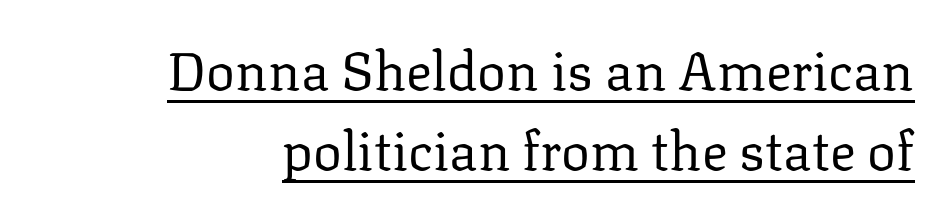
The image shows 54 px regular-weight serif type, upright; set right-aligned, normal line spacing (1.48x), normal letter spacing, underlined; low stroke contrast and a medium x-height.
